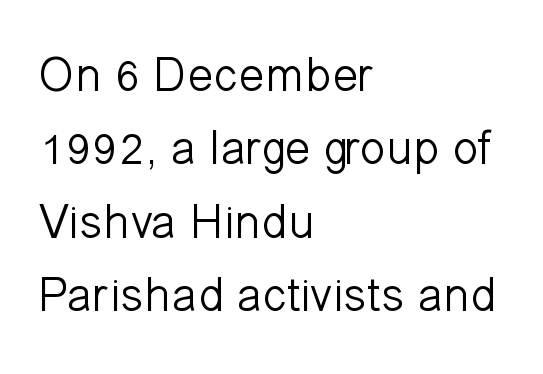
Q: Is the text bold? A: No.
Q: Is the text italic (slanted)? A: No, it is upright.
Q: Is the typeface a serif or a sans-serif typeface? A: Sans-serif.
Q: Is the text underlined? A: No.
Q: How is the paragraph aligned? A: Left-aligned.
Q: Is the spacing between letters normal or unusually wide? A: Normal.
Q: Is the spacing between lines tight, normal or loose? A: Normal.
Q: Width (condensed, normal, or wide)? A: Normal.
Q: Stroke contrast? A: Low.
Q: x-height? A: Medium.
Q: Monospaced? A: No.
